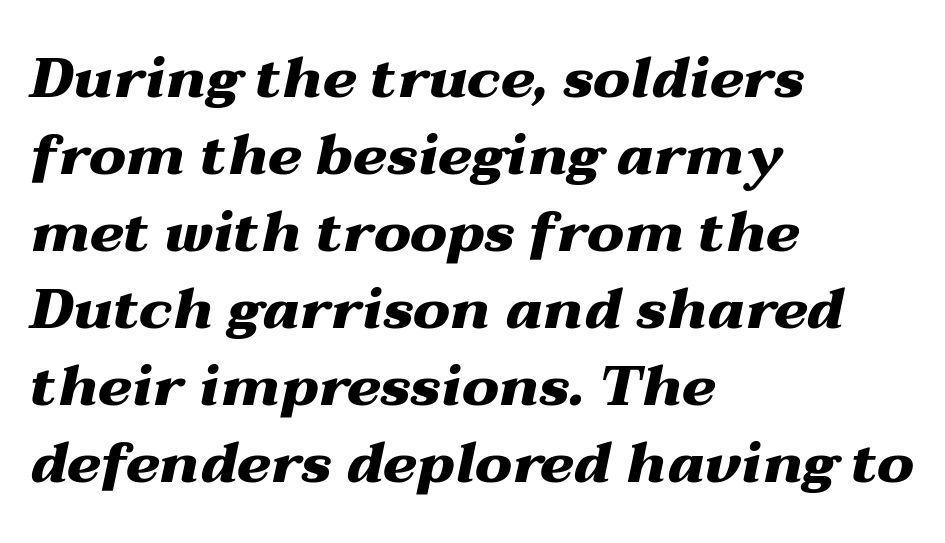
Does extra space separate the letters? No, they use regular spacing. Left-aligned paragraph, ragged on the right. This sample has the flowing, uneven cadence of proportional lettering. Typographic density is high because the face is bold. Looking at the ascenders, they clearly lean.
